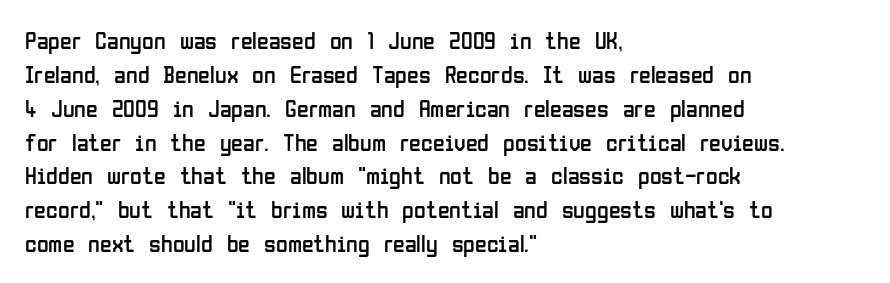
Decoration check: the copy has no underline. Teacher's note: observe the even left margin — that is flush-left alignment. Interline gaps are of average width in this sample. No chunkiness to these letters — they're not bold. These lines were composed using upright roman letters.
